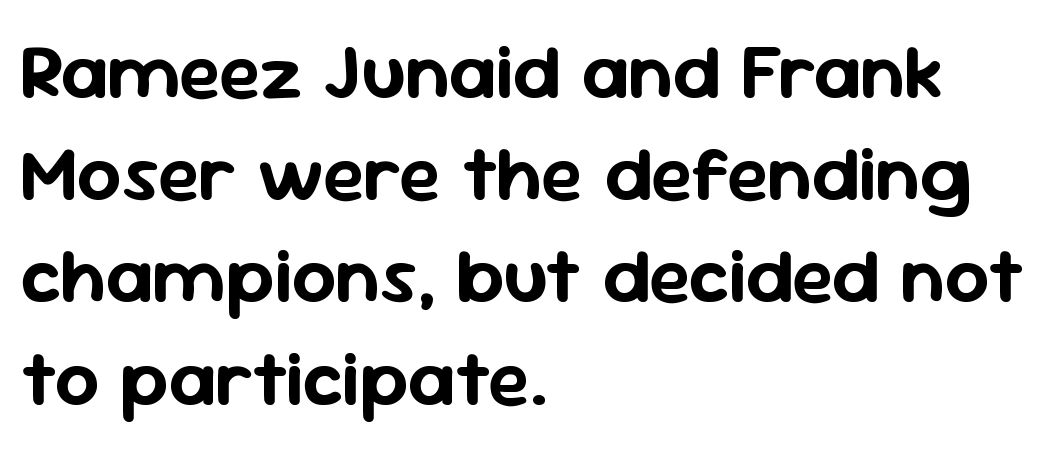
{"serif": "no", "italic": "no", "width": "normal", "stroke_contrast": "low", "x_height": "medium", "monospaced": "no", "underline": "no", "align": "left", "line_spacing": "normal", "line_spacing_ratio": 1.31, "letter_spacing": "normal", "letter_spacing_em": 0.0, "glyph_px": 78}
